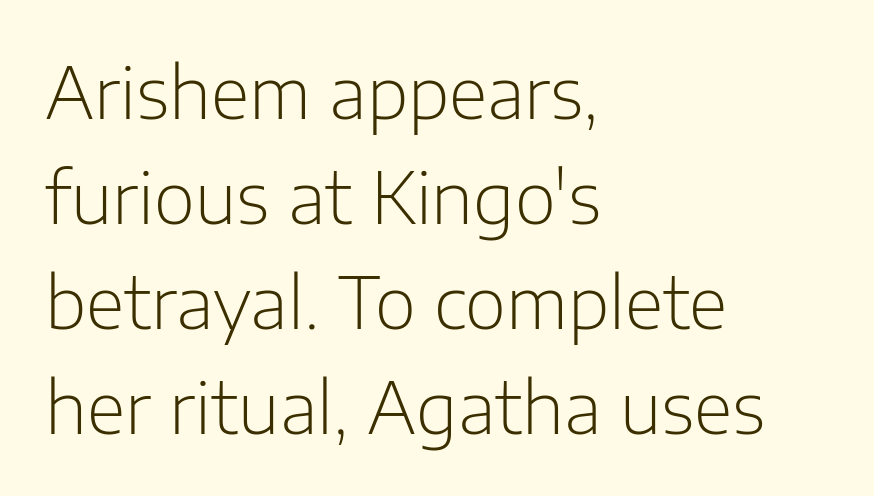
The image shows 71 px light sans-serif type, upright; set left-aligned, normal line spacing (1.48x), normal letter spacing, not underlined; low stroke contrast and a medium x-height.
